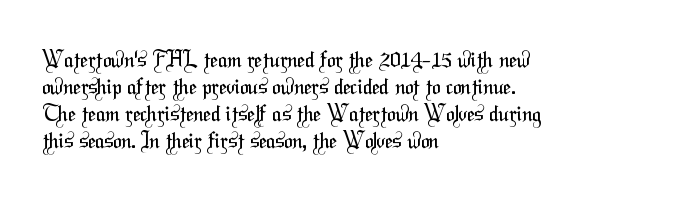
{"bold": "no", "underline": "no", "align": "left", "line_spacing_ratio": 1.22, "letter_spacing": "normal", "letter_spacing_em": 0.0, "glyph_px": 22}
